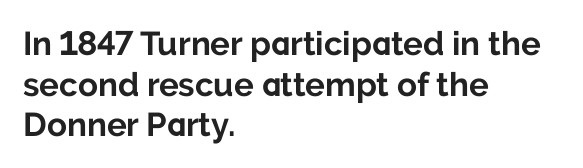
{"serif": "no", "italic": "no", "bold": "yes", "weight": "bold", "width": "normal", "stroke_contrast": "low", "x_height": "medium", "monospaced": "no", "underline": "no", "align": "left", "line_spacing_ratio": 1.23, "letter_spacing": "normal", "letter_spacing_em": 0.0, "glyph_px": 33}
